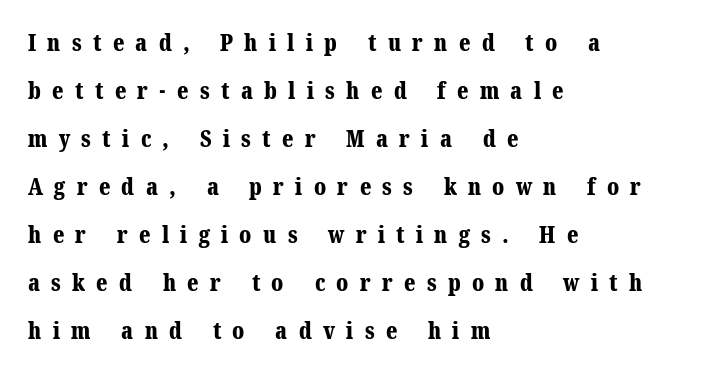
The image shows 23 px bold type, upright; set left-aligned, loose line spacing (2.09x), unusually wide letter spacing (+0.49 em), not underlined.
